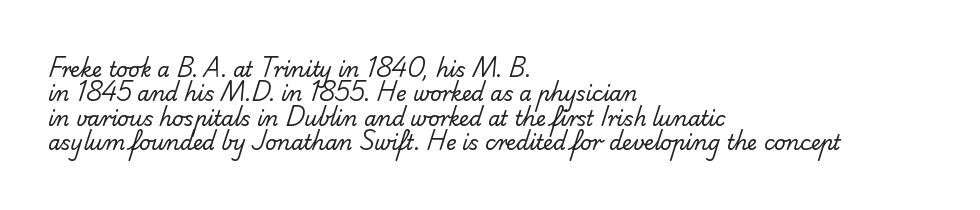
Which margin do the lines hug? The left one — the right edge is uneven. The letters sit at their default tracking, neither squeezed nor spread. The area under the type is left untouched. These glyphs show unthickened strokes, regular width or finer.
